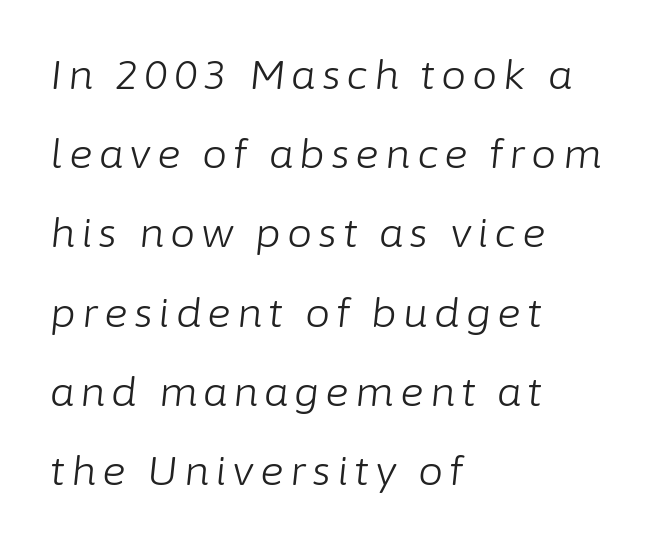
The image shows 40 px light type, italic (leaning right); set left-aligned, loose line spacing (1.98x), not underlined; low stroke contrast and a medium x-height.
